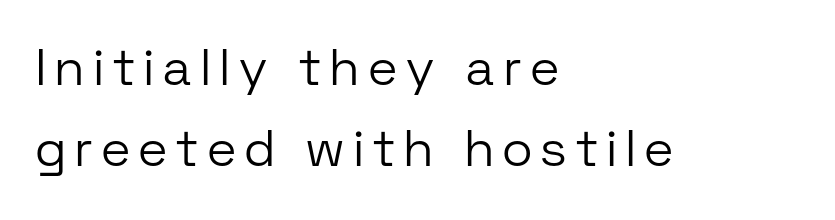
The image shows 51 px light sans-serif type, upright; set left-aligned, normal line spacing (1.58x), not underlined; low stroke contrast and a medium x-height.
